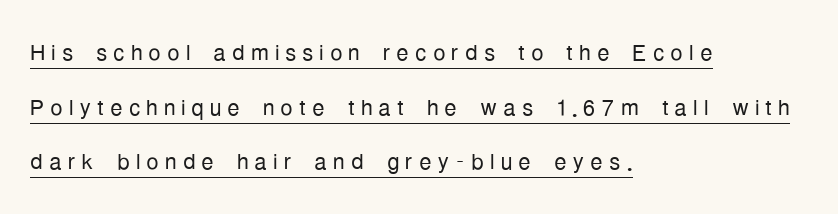
{"serif": "no", "italic": "no", "bold": "no", "weight": "light", "width": "condensed", "stroke_contrast": "low", "x_height": "medium", "monospaced": "no", "underline": "yes", "align": "left", "line_spacing_ratio": 1.76, "glyph_px": 31}
